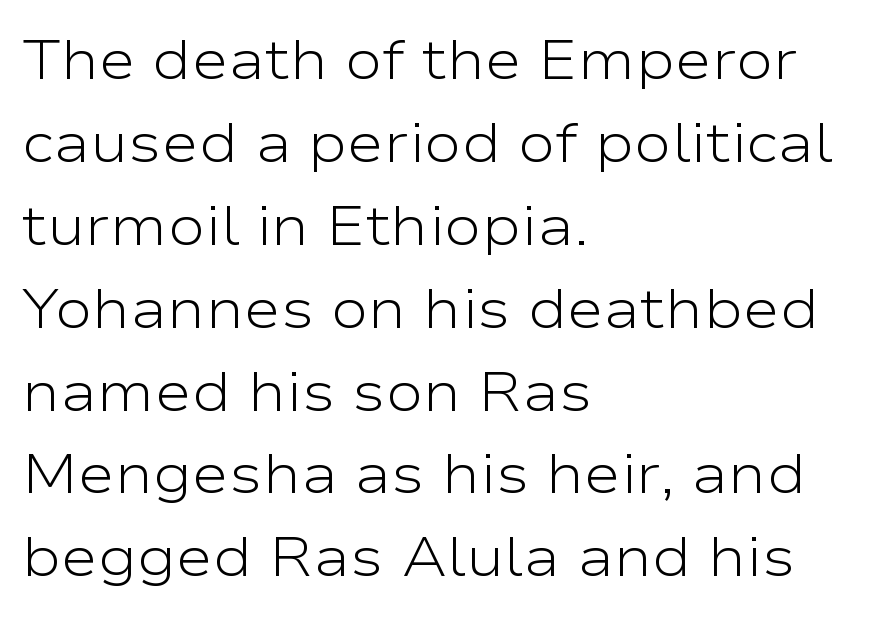
{"serif": "no", "italic": "no", "bold": "no", "weight": "light", "width": "wide", "stroke_contrast": "low", "x_height": "medium", "monospaced": "no", "underline": "no", "align": "left", "line_spacing": "normal", "line_spacing_ratio": 1.48, "letter_spacing": "normal", "letter_spacing_em": 0.0, "glyph_px": 56}
